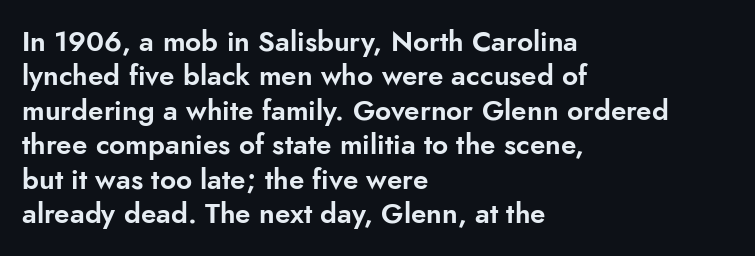
The image shows 28 px sans-serif type, upright; set left-aligned, line spacing 1.23x, normal letter spacing, not underlined; low stroke contrast and a small x-height.
